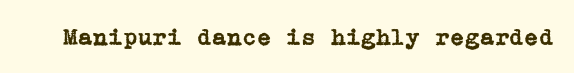
The image shows 24 px text type, upright; set normal letter spacing, not underlined.
